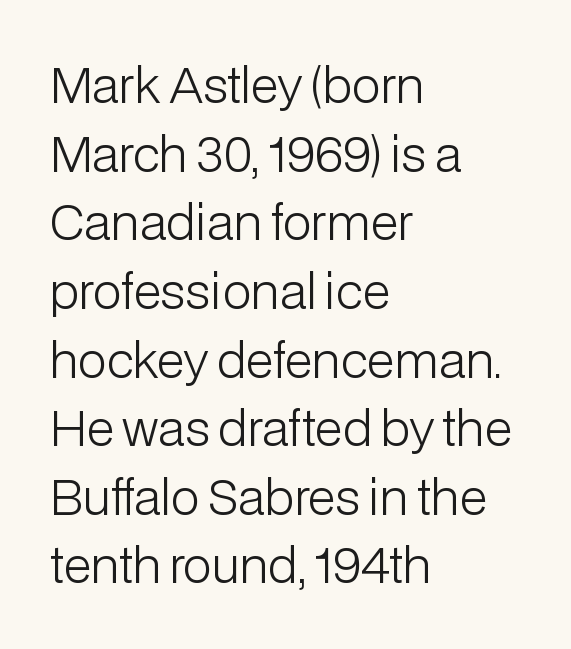
You could not count columns in this text — the font is proportionally spaced. Inter-character spacing is left at the font's built-in metrics. When letters stand straight like this, we call the style roman or upright. Descenders hang freely into open space. Nope, no serifs anywhere on these letters.
